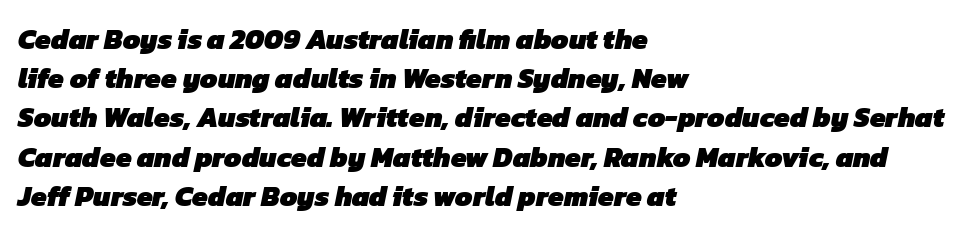
{"serif": "no", "bold": "yes", "weight": "heavy", "width": "normal", "stroke_contrast": "low", "x_height": "medium", "monospaced": "no", "underline": "no", "align": "left", "line_spacing": "normal", "line_spacing_ratio": 1.4, "letter_spacing": "normal", "letter_spacing_em": 0.0, "glyph_px": 28}
